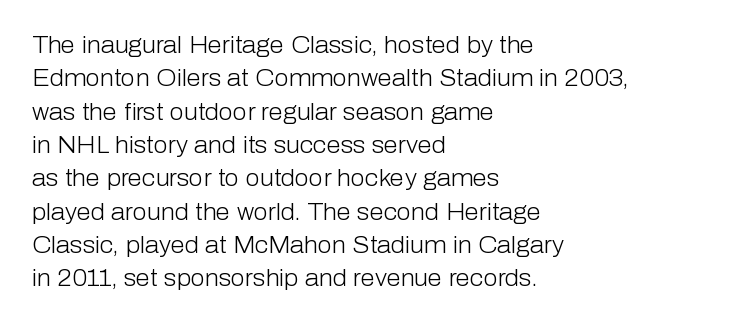
Q: Is the text bold? A: No.
Q: Is the text italic (slanted)? A: No, it is upright.
Q: Is the text underlined? A: No.
Q: How is the paragraph aligned? A: Left-aligned.
Q: Is the spacing between letters normal or unusually wide? A: Normal.
Q: Is the spacing between lines tight, normal or loose? A: Normal.
